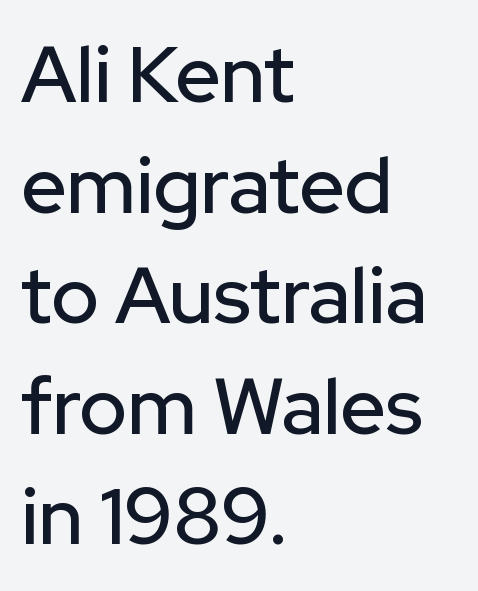
This sample keeps an unexceptional amount of space between lines. The glyphs are unaccompanied by any horizontal stroke below them. Letterform terminals end flat and unadorned throughout the passage. A roman cut, with each character standing at attention. These lines are set flush left with a ragged right edge. A typesetter would call this zero additional tracking.
